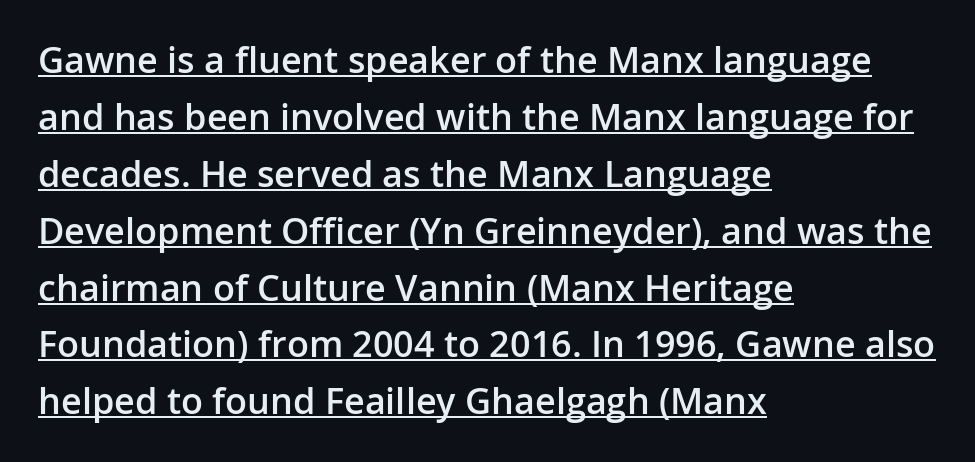
{"serif": "no", "italic": "no", "bold": "semi", "weight": "semibold", "width": "normal", "stroke_contrast": "low", "x_height": "medium", "monospaced": "no", "underline": "yes", "align": "left", "line_spacing": "normal", "line_spacing_ratio": 1.58, "letter_spacing": "normal", "letter_spacing_em": 0.0, "glyph_px": 36}
